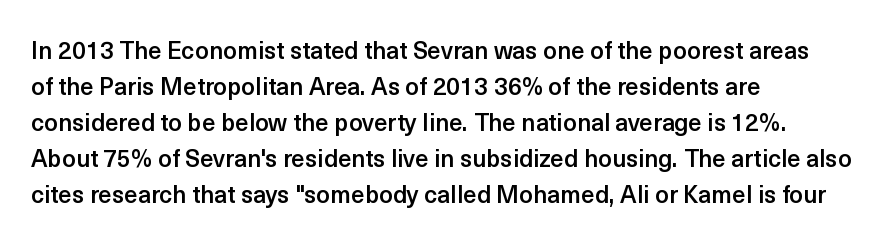
The image shows 24 px text type, upright; set left-aligned, normal line spacing (1.5x), normal letter spacing, not underlined.
